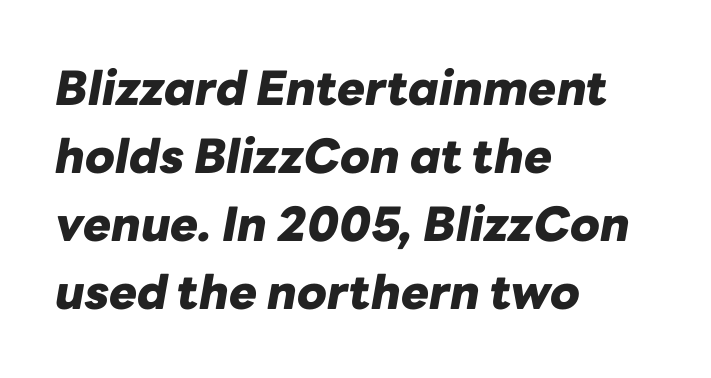
{"italic": "yes", "lean": "right", "slant_degrees": 10, "bold": "yes", "weight": "heavy", "width": "normal", "stroke_contrast": "low", "x_height": "medium", "monospaced": "no", "underline": "no", "align": "left", "line_spacing": "normal", "line_spacing_ratio": 1.45, "letter_spacing": "normal", "letter_spacing_em": 0.0, "glyph_px": 47}
